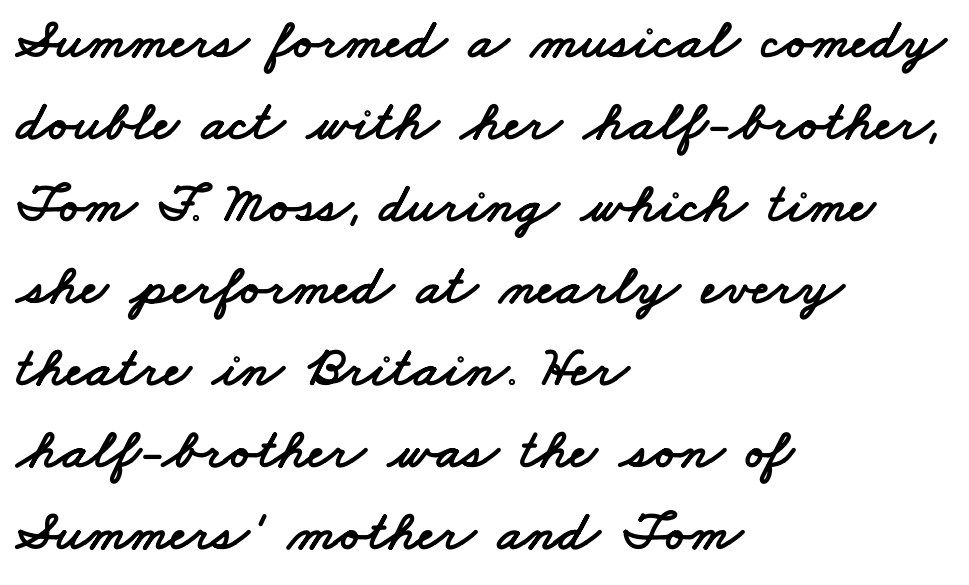
The image shows 57 px wide sans-serif type; set left-aligned, normal line spacing (1.44x), normal letter spacing, not underlined; low stroke contrast and a small x-height.
